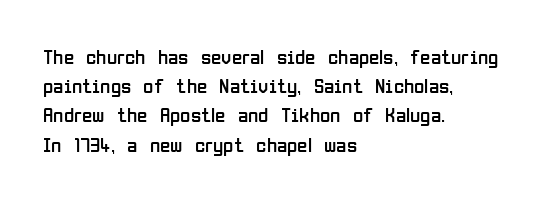
Tracking here is standard; glyphs follow each other at the usual distance. Heft: none added — not bold. These lines are set flush left with a ragged right edge. The letters stand straight up with perfectly vertical stems. Has an underline been added? It has not.
